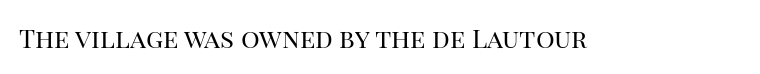
Q: Is the text bold? A: No.
Q: Is the text italic (slanted)? A: No, it is upright.
Q: Is the text underlined? A: No.
Q: Is the spacing between letters normal or unusually wide? A: Normal.
